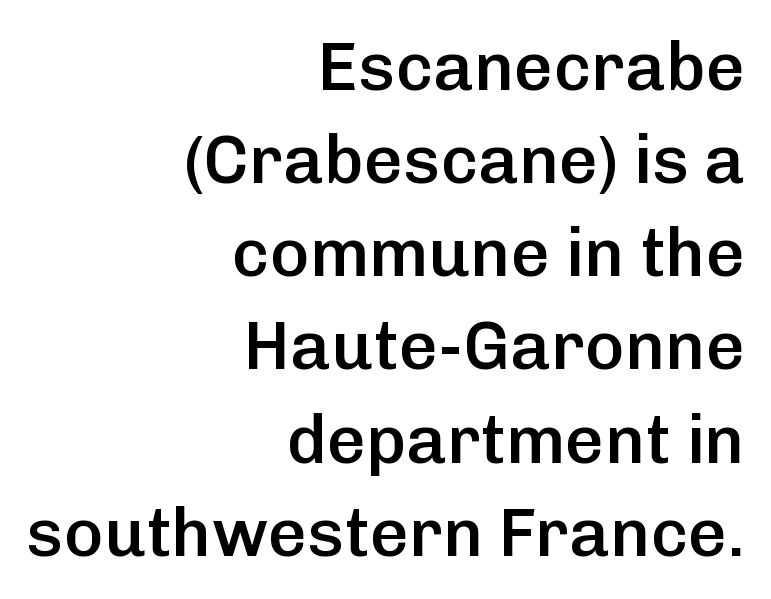
{"serif": "no", "italic": "no", "bold": "semi", "weight": "semibold", "width": "normal", "stroke_contrast": "low", "x_height": "medium", "monospaced": "no", "underline": "no", "align": "right", "line_spacing": "normal", "line_spacing_ratio": 1.37, "letter_spacing": "normal", "letter_spacing_em": 0.0, "glyph_px": 68}
